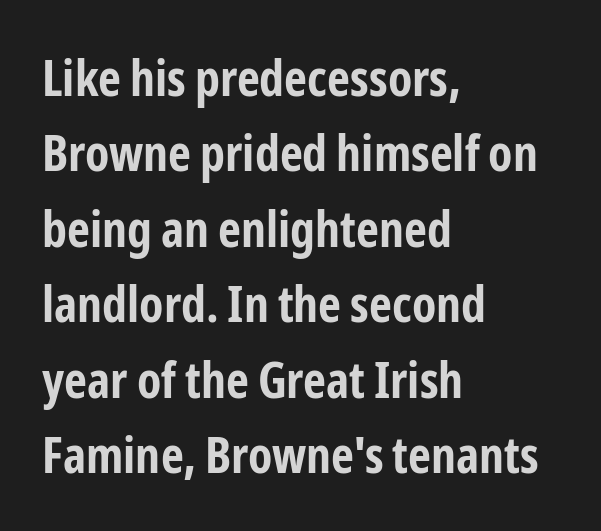
The face used here is proportionally spaced, like ordinary book or web type. If you measured baseline to baseline, you'd find a middling distance. The gaps between neighbouring characters are ordinary and unremarkable. Notice how the passage keeps a crisp vertical edge on the left only.
